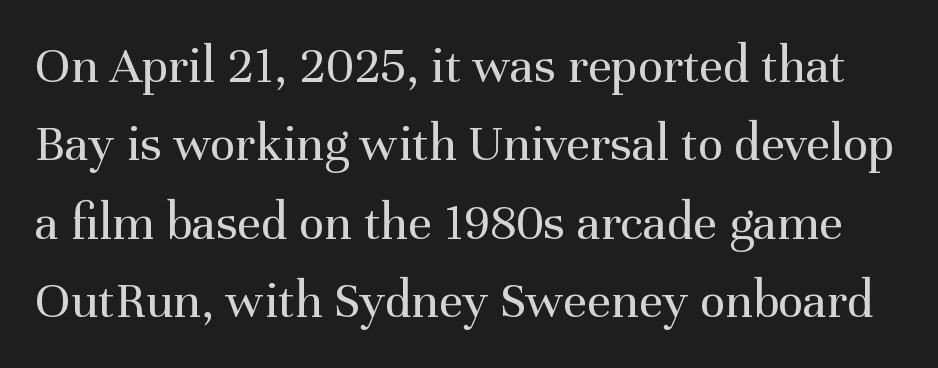
The image shows 53 px regular-weight serif type, upright; set normal line spacing (1.48x), normal letter spacing, not underlined; medium stroke contrast and a medium x-height.
